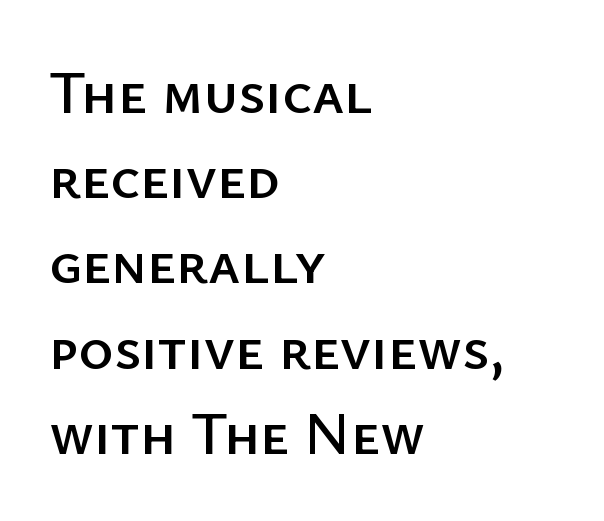
Each letter keeps its own natural width here, so spacing adapts to shape. Letter spacing: default. The compositor pushed each line to the left boundary. Any mark beneath the type? The region is blank.
